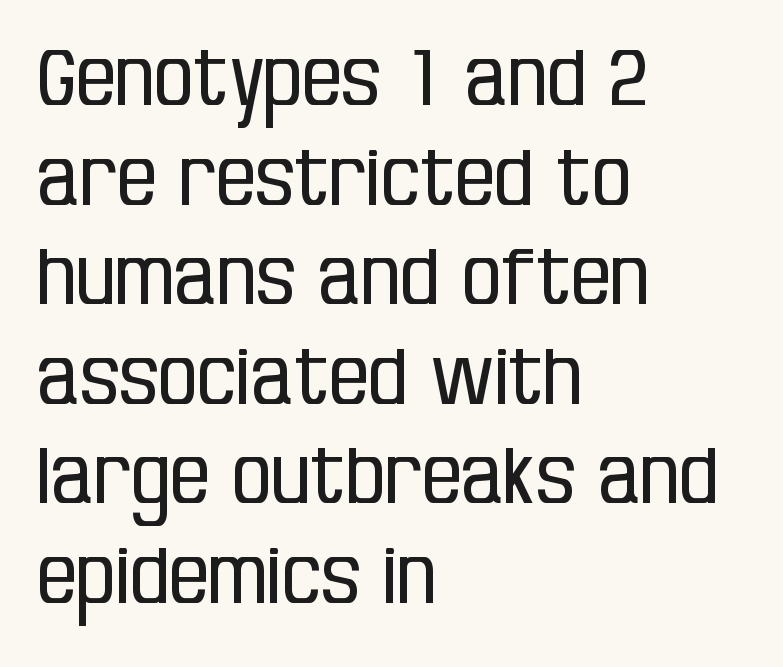
{"serif": "no", "italic": "no", "bold": "no", "weight": "regular", "width": "condensed", "stroke_contrast": "low", "x_height": "large", "monospaced": "no", "underline": "no", "align": "left", "line_spacing": "normal", "line_spacing_ratio": 1.26, "letter_spacing": "normal", "letter_spacing_em": 0.0, "glyph_px": 79}
